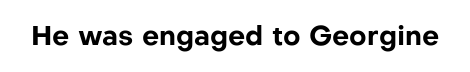
{"italic": "no", "bold": "yes", "underline": "no", "letter_spacing": "normal", "letter_spacing_em": 0.0, "glyph_px": 27}
